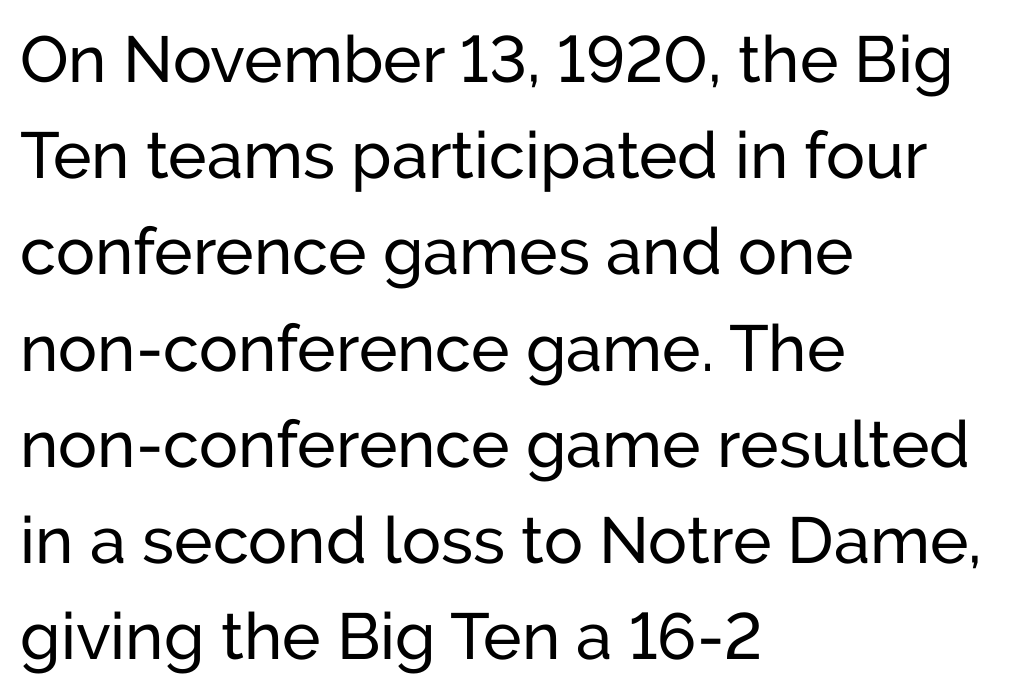
{"serif": "no", "italic": "no", "width": "normal", "stroke_contrast": "low", "x_height": "medium", "monospaced": "no", "underline": "no", "align": "left", "line_spacing": "normal", "line_spacing_ratio": 1.48, "letter_spacing": "normal", "letter_spacing_em": 0.0, "glyph_px": 65}
